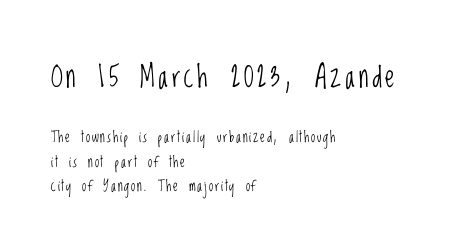
The image shows 30 px light, condensed sans-serif type, upright; set left-aligned, normal line spacing (1.64x), not underlined; the first (top) block is 2.0x larger; low stroke contrast and a large x-height.
